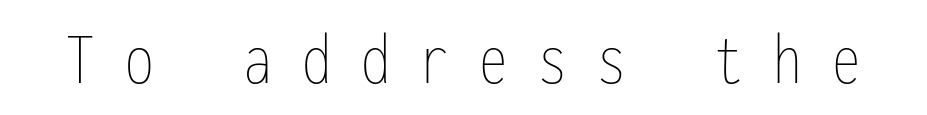
The image shows 76 px thin, condensed type, upright, monospaced; set unusually wide letter spacing (+0.4 em), not underlined; low stroke contrast and a medium x-height.
